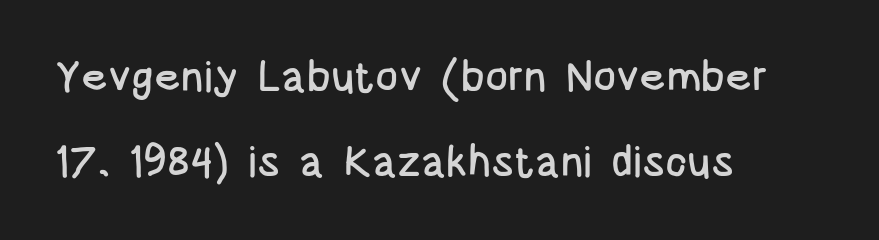
Q: Is the text italic (slanted)? A: No, it is upright.
Q: Is the typeface a serif or a sans-serif typeface? A: Sans-serif.
Q: Is the text underlined? A: No.
Q: How is the paragraph aligned? A: Left-aligned.
Q: Is the spacing between letters normal or unusually wide? A: Normal.
Q: Is the spacing between lines tight, normal or loose? A: Loose.
Q: Width (condensed, normal, or wide)? A: Condensed.
Q: Stroke contrast? A: Low.
Q: x-height? A: Large.
Q: Monospaced? A: No.
